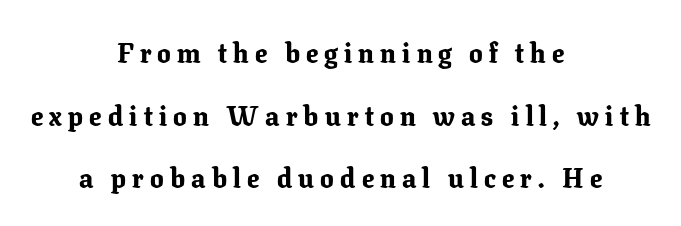
{"italic": "no", "bold": "yes", "underline": "no", "align": "center", "line_spacing": "loose", "line_spacing_ratio": 2.32, "letter_spacing": "wide", "letter_spacing_em": 0.23, "glyph_px": 27}
